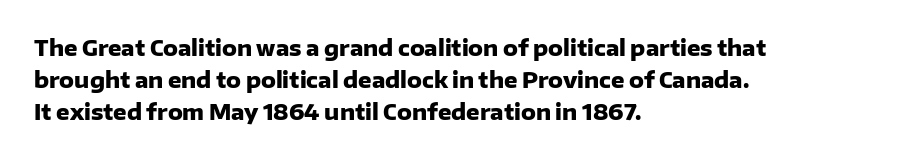
The type sits square on the baseline with zero lean. Summary of weight: heavy, a full bold. Interline gaps are of average width in this sample. The type is set solid horizontally, with unmodified tracking. Underline: absent.
